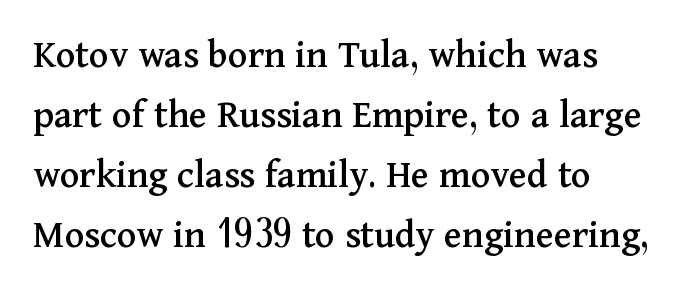
Q: Is the text italic (slanted)? A: No, it is upright.
Q: Is the typeface a serif or a sans-serif typeface? A: Serif.
Q: Is the text underlined? A: No.
Q: Is the spacing between letters normal or unusually wide? A: Normal.
Q: Is the spacing between lines tight, normal or loose? A: Normal.
Q: Width (condensed, normal, or wide)? A: Normal.
Q: Stroke contrast? A: Medium.
Q: x-height? A: Medium.
Q: Monospaced? A: No.
